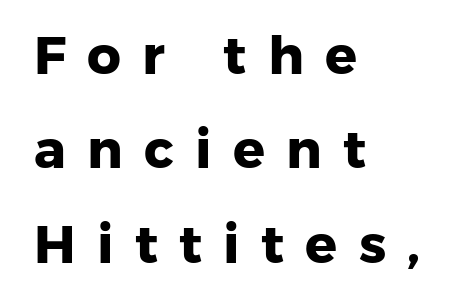
The image shows 53 px heavy sans-serif type; set left-aligned, line spacing 1.78x, unusually wide letter spacing (+0.4 em), not underlined; low stroke contrast and a medium x-height.
